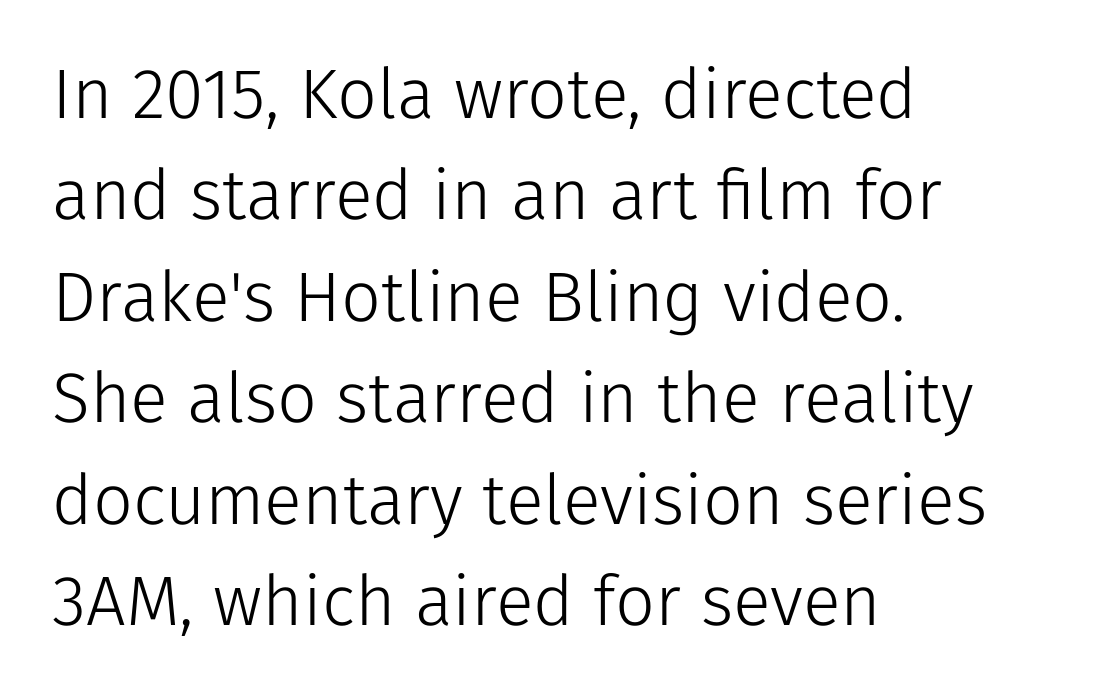
Nobody touched the tracking dial on this one. Nobody drew a line under any word here. The characters display no serif detailing; their extremities are plain. Short and long lines alike share a common starting point at left. This sample uses an upright cut, with every glyph sitting square on the baseline.
